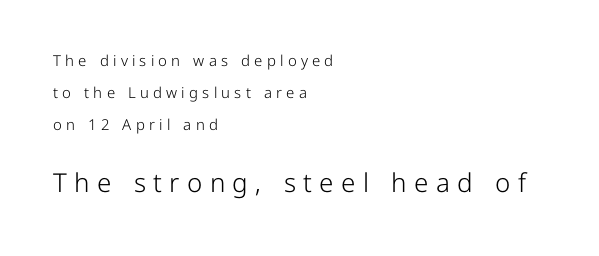
{"italic": "no", "bold": "no", "underline": "no", "align": "left", "line_spacing": "loose", "line_spacing_ratio": 2.12, "letter_spacing": "wide", "letter_spacing_em": 0.28, "larger_block": "second", "size_ratio": 1.73, "glyph_px": 26}
